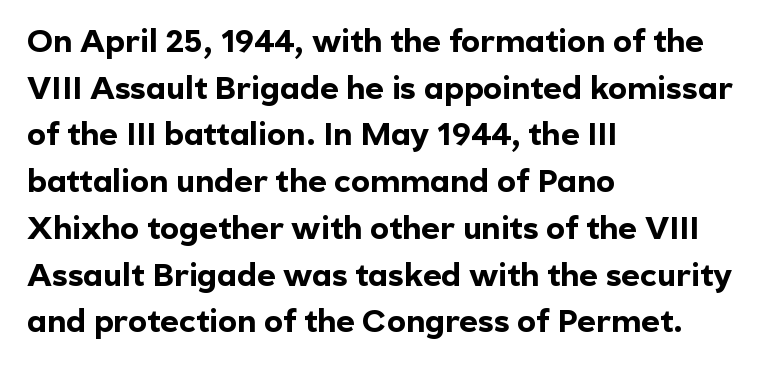
Honestly, the letter spacing is just normal — you wouldn't notice it. The rendering shows plain stroke endings on the letterforms — a sans-serif design. Plenty of ink on the page — the face is bold. You could not count columns in this text — the font is proportionally spaced.
